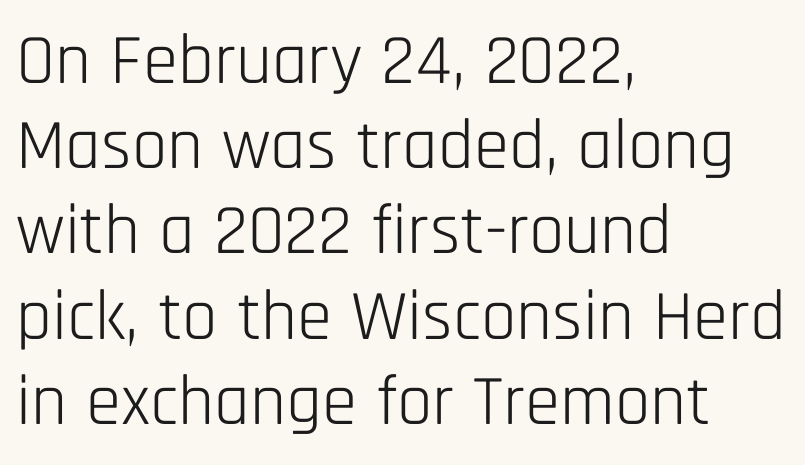
Q: Is the text bold? A: No.
Q: Is the text italic (slanted)? A: No, it is upright.
Q: Is the typeface a serif or a sans-serif typeface? A: Sans-serif.
Q: Is the text underlined? A: No.
Q: How is the paragraph aligned? A: Left-aligned.
Q: Is the spacing between letters normal or unusually wide? A: Normal.
Q: Width (condensed, normal, or wide)? A: Condensed.
Q: Stroke contrast? A: Low.
Q: x-height? A: Large.
Q: Monospaced? A: No.
